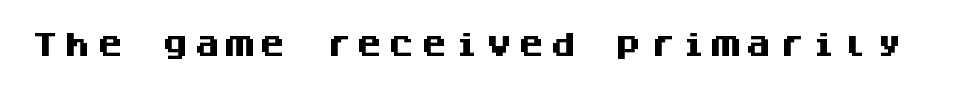
These lines were composed using upright roman letters. Inter-character spacing is expanded well beyond the font's built-in metrics. Glance below the letters and you will spot only blank space. I'd describe the lettering as bold — thick and assertive.
